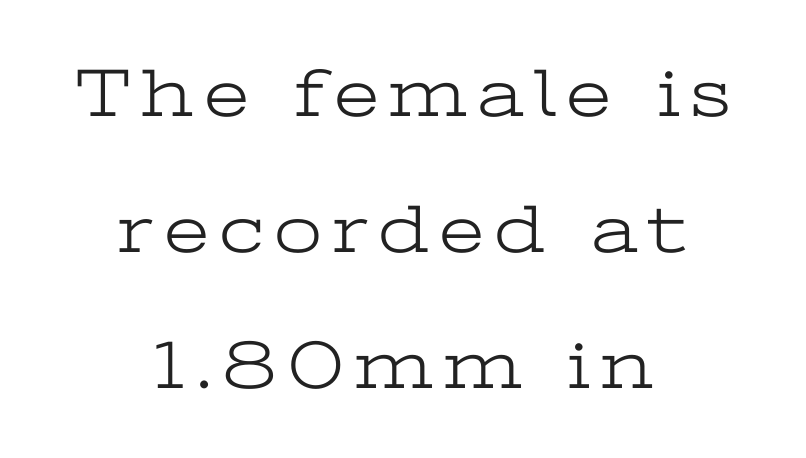
Q: Is the text bold? A: No.
Q: Is the text italic (slanted)? A: No, it is upright.
Q: Is the typeface a serif or a sans-serif typeface? A: Serif.
Q: Is the text underlined? A: No.
Q: How is the paragraph aligned? A: Centered.
Q: Is the spacing between lines tight, normal or loose? A: Loose.
Q: Width (condensed, normal, or wide)? A: Wide.
Q: Stroke contrast? A: Low.
Q: x-height? A: Medium.
Q: Monospaced? A: No.
